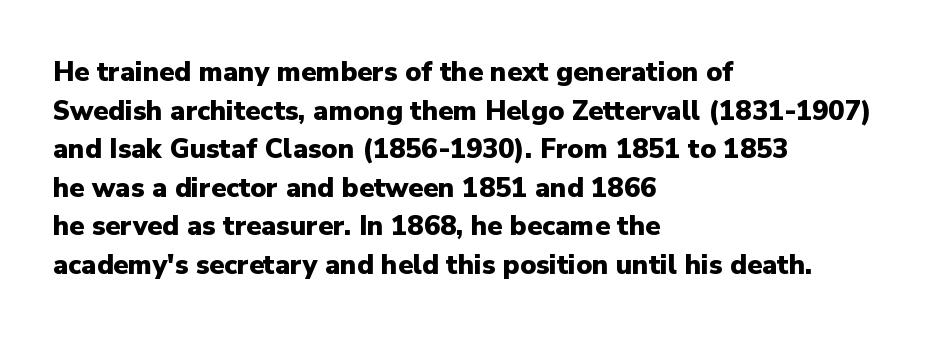
{"italic": "no", "bold": "yes", "underline": "no", "align": "left", "line_spacing": "normal", "line_spacing_ratio": 1.43, "letter_spacing": "normal", "letter_spacing_em": 0.0, "glyph_px": 27}
